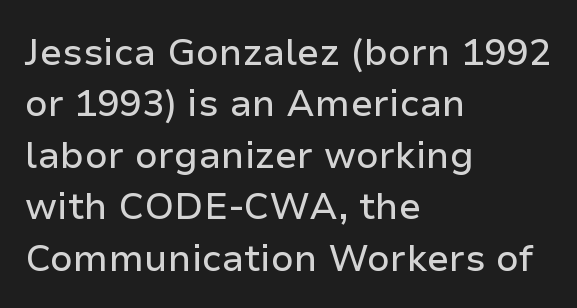
{"serif": "no", "italic": "no", "width": "normal", "stroke_contrast": "low", "x_height": "medium", "monospaced": "no", "underline": "no", "align": "left", "line_spacing": "normal", "line_spacing_ratio": 1.39, "letter_spacing": "normal", "letter_spacing_em": 0.0, "glyph_px": 37}
